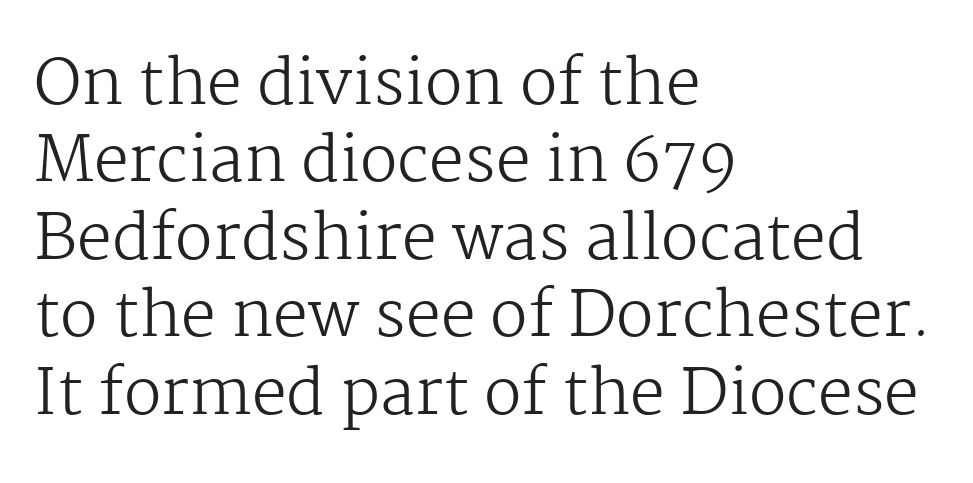
{"serif": "yes", "italic": "no", "bold": "no", "weight": "regular", "width": "normal", "stroke_contrast": "medium", "x_height": "medium", "monospaced": "no", "underline": "no", "align": "left", "line_spacing": "normal", "line_spacing_ratio": 1.25, "letter_spacing": "normal", "letter_spacing_em": 0.0, "glyph_px": 62}
